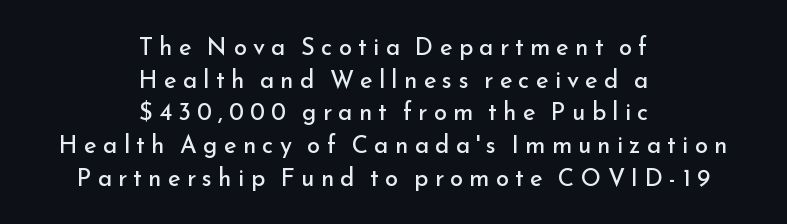
Q: Is the text bold? A: No.
Q: Is the text italic (slanted)? A: No, it is upright.
Q: Is the text underlined? A: No.
Q: How is the paragraph aligned? A: Centered.
Q: Is the spacing between letters normal or unusually wide? A: Unusually wide.
Q: Is the spacing between lines tight, normal or loose? A: Normal.
